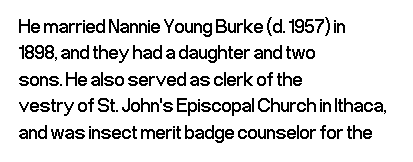
Q: Is the text bold? A: No.
Q: Is the text italic (slanted)? A: No, it is upright.
Q: Is the text underlined? A: No.
Q: How is the paragraph aligned? A: Left-aligned.
Q: Is the spacing between letters normal or unusually wide? A: Normal.
Q: Is the spacing between lines tight, normal or loose? A: Normal.
